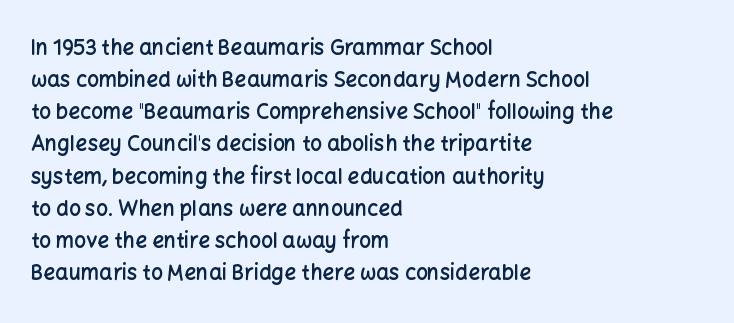
Regular leading. This sample is left-justified, so line endings fall wherever the words run out. Honestly, the letter spacing is just normal — you wouldn't notice it. The glyphs are unaccompanied by any horizontal stroke below them. Every letter is mildly thick-stroked: semibold rather than bold.
